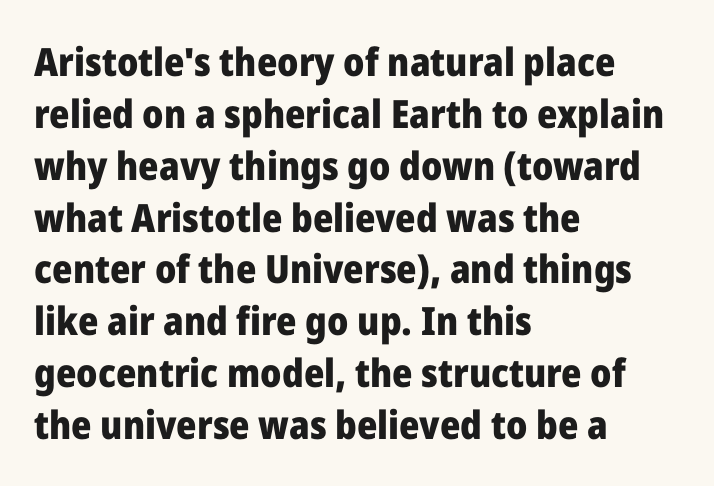
Horizontal bands of white between lines are of average thickness. Standard letterfit; no display-style spreading of the glyphs. You could not count columns in this text — the font is proportionally spaced. Set as a true bold cut, around the 700 mark. Type without underlining. The letters carry no serifs — their stems end cleanly without finishing strokes.
